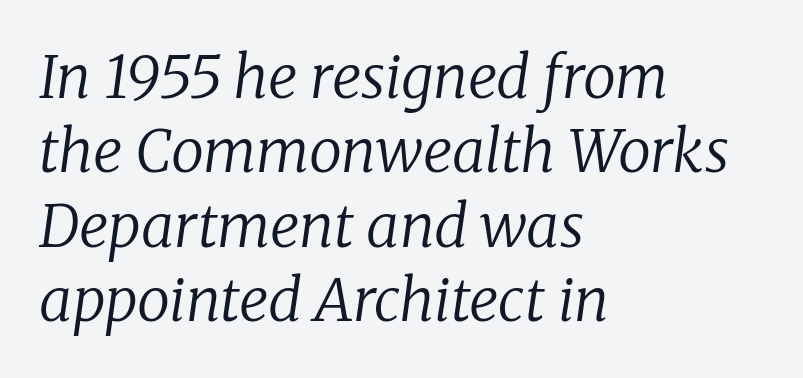
The image shows 59 px regular-weight serif type, italic (leaning right); set left-aligned, normal line spacing (1.26x), normal letter spacing, not underlined; low stroke contrast and a medium x-height.
